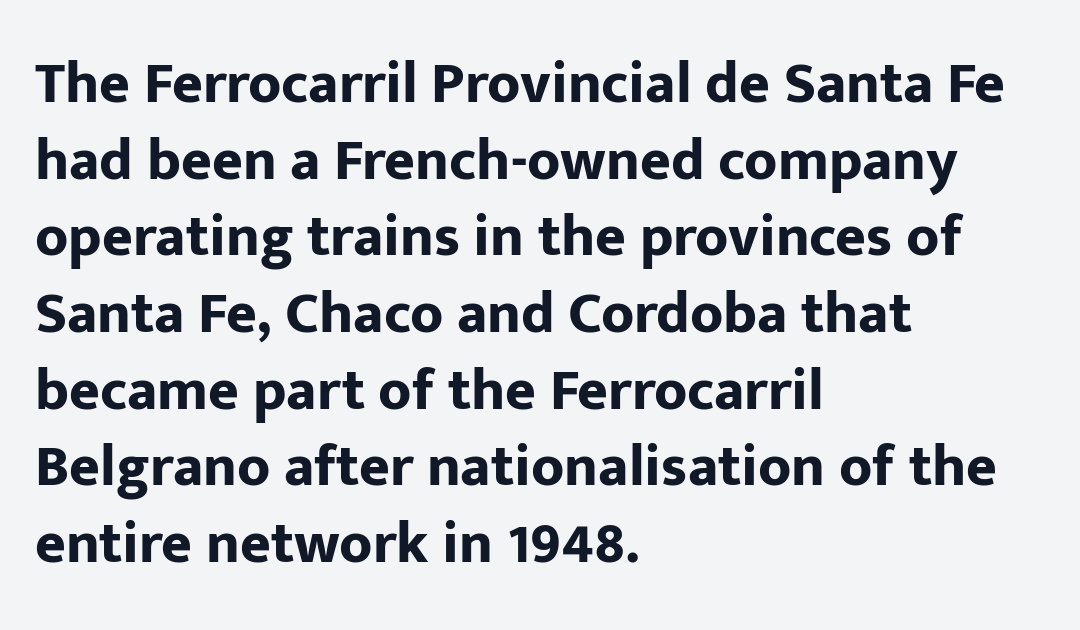
The image shows 59 px bold sans-serif type, upright; set left-aligned, normal line spacing (1.3x), normal letter spacing, not underlined; low stroke contrast and a medium x-height.
